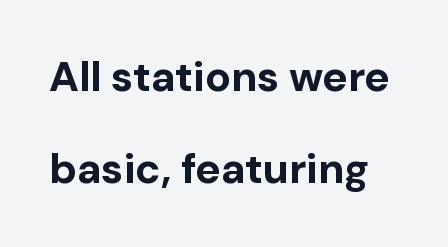
Check where the strokes stop: nothing finishes them off — pure sans. The rendering uses a large line-height, opening up the rows. Tracking value appears to be zero — textbook default spacing. You can tell it's not italic because the verticals are truly vertical. Stroke thickness is high; the sample reads as a true bold.
